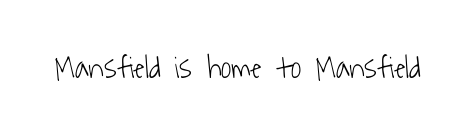
Is the letter spacing exaggerated? No — it looks like the ordinary default. Each letter keeps its own natural width here, so spacing adapts to shape. Each letter's strokes conclude bluntly, with no projecting serifs. Stroke thickness stays within the range of a standard reading face or lighter. The words here are not underlined.
